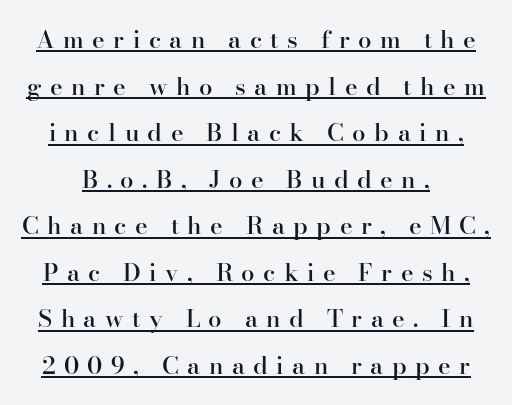
The image shows 24 px text type, upright; set loose line spacing (1.94x), unusually wide letter spacing (+0.35 em), underlined.
